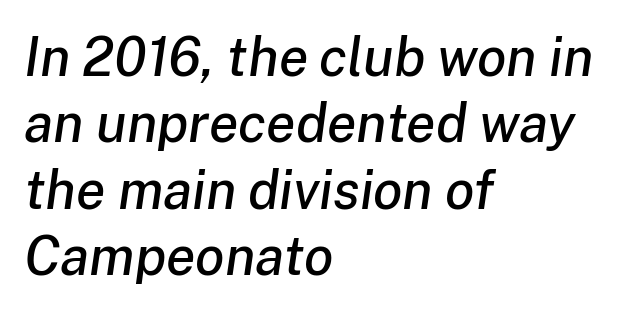
Between one letter and the next there's only the usual sliver of space. The text carries the slant typical of an italic or oblique font. Notice how the passage keeps a crisp vertical edge on the left only. Looks like regular typesetting: each glyph gets only the width it needs. Rule under the text: the space is simply empty.
